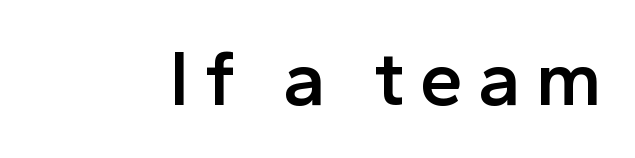
Q: Is the text bold? A: Semi-bold.
Q: Is the text italic (slanted)? A: No, it is upright.
Q: Is the typeface a serif or a sans-serif typeface? A: Sans-serif.
Q: Is the text underlined? A: No.
Q: Width (condensed, normal, or wide)? A: Normal.
Q: x-height? A: Medium.
Q: Monospaced? A: No.
